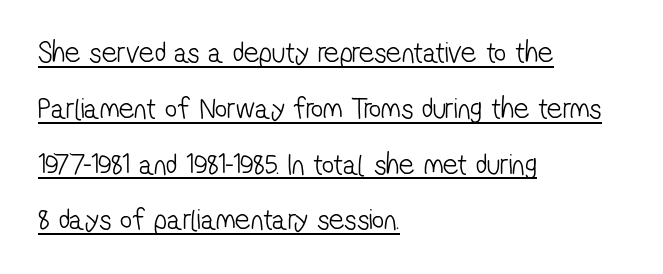
The lines in this sample share a left origin and differ only in where they stop. The words here are underlined. Letters have the restrained weight of plain body copy at most. Letterform terminals end flat and unadorned throughout the passage. There is no visible air inserted between adjacent glyphs. Looks like regular typesetting: each glyph gets only the width it needs.
